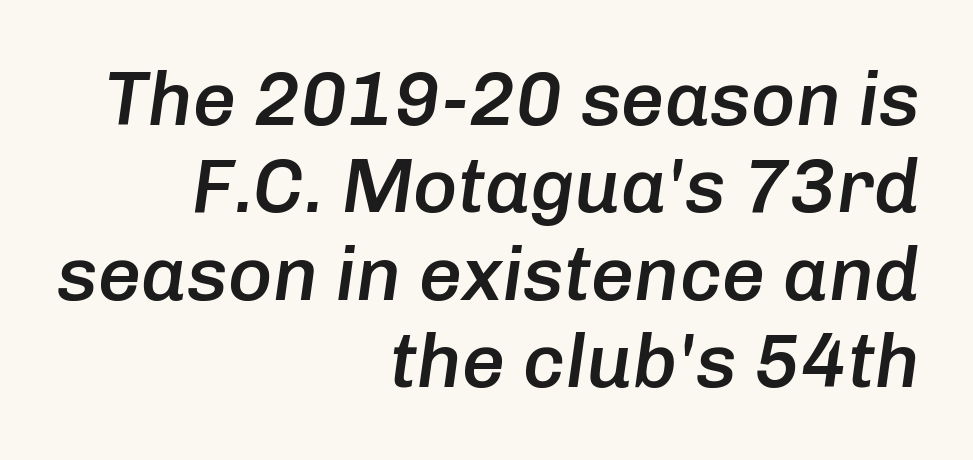
{"italic": "yes", "lean": "right", "slant_degrees": 8, "bold": "semi", "weight": "semibold", "width": "normal", "stroke_contrast": "low", "x_height": "medium", "monospaced": "no", "underline": "no", "align": "right", "line_spacing": "tight", "line_spacing_ratio": 1.15, "letter_spacing": "normal", "letter_spacing_em": 0.0, "glyph_px": 76}
